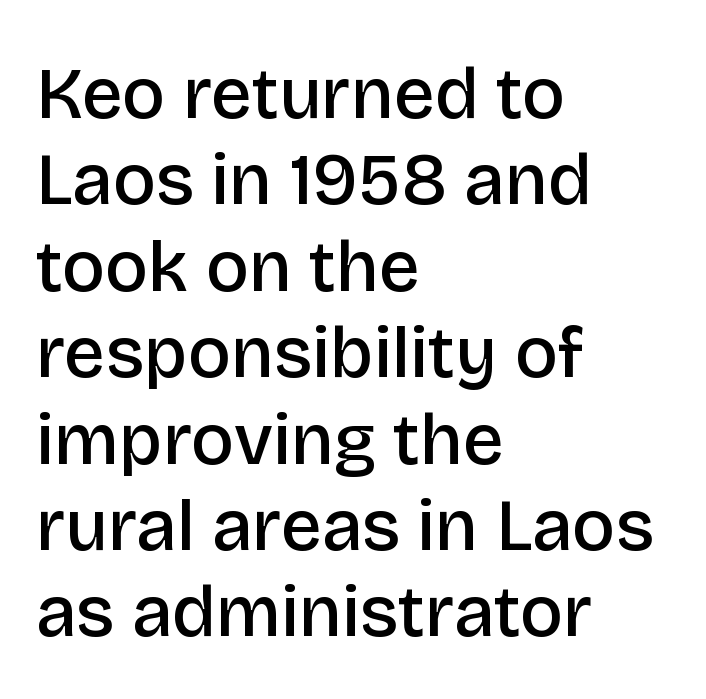
{"serif": "no", "italic": "no", "bold": "semi", "weight": "semibold", "width": "normal", "stroke_contrast": "low", "x_height": "large", "monospaced": "no", "underline": "no", "align": "left", "line_spacing_ratio": 1.2, "letter_spacing": "normal", "letter_spacing_em": 0.0, "glyph_px": 72}
